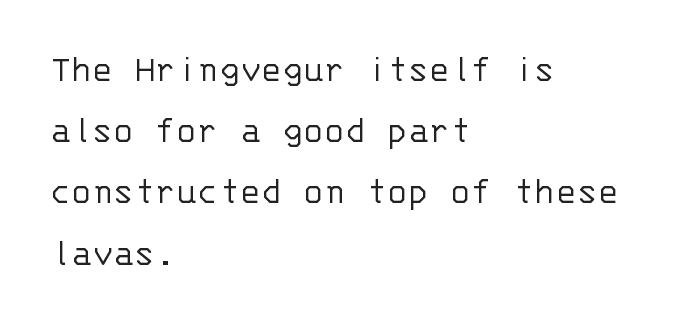
Q: Is the text bold? A: No.
Q: Is the text italic (slanted)? A: No, it is upright.
Q: Is the typeface a serif or a sans-serif typeface? A: Sans-serif.
Q: Is the text underlined? A: No.
Q: How is the paragraph aligned? A: Left-aligned.
Q: Is the spacing between letters normal or unusually wide? A: Normal.
Q: Is the spacing between lines tight, normal or loose? A: Normal.
Q: Width (condensed, normal, or wide)? A: Normal.
Q: Stroke contrast? A: Low.
Q: x-height? A: Large.
Q: Monospaced? A: Yes.
